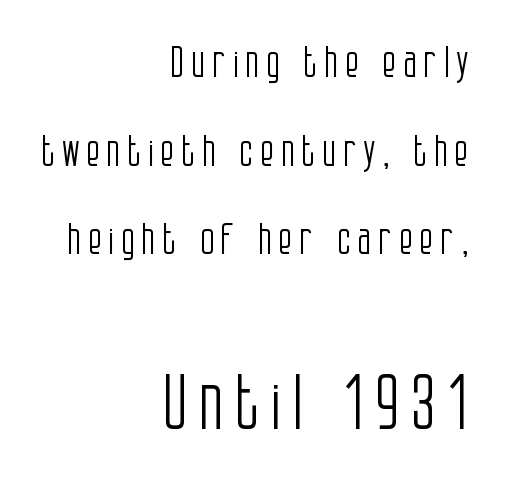
Q: Is the text bold? A: No.
Q: Is the text italic (slanted)? A: No, it is upright.
Q: Is the typeface a serif or a sans-serif typeface? A: Sans-serif.
Q: Is the text underlined? A: No.
Q: How is the paragraph aligned? A: Right-aligned.
Q: Is the spacing between lines tight, normal or loose? A: Loose.
Q: Which block of text is set in a larger size, the first (top) or the second (bottom)? A: The second (bottom) one.
Q: Width (condensed, normal, or wide)? A: Condensed.
Q: Stroke contrast? A: Low.
Q: x-height? A: Large.
Q: Monospaced? A: No.
